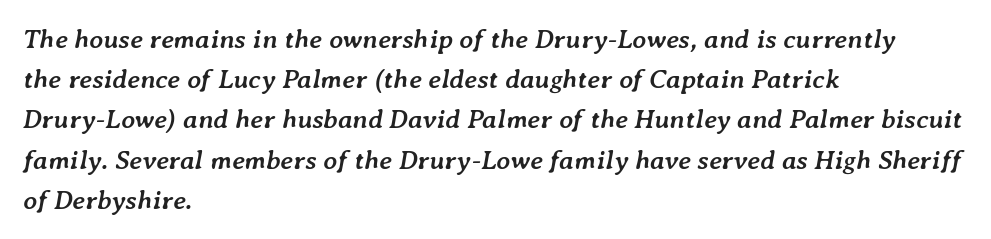
Q: Is the text bold? A: Yes.
Q: Is the text italic (slanted)? A: Yes, it leans right by about 7 degrees.
Q: Is the text underlined? A: No.
Q: How is the paragraph aligned? A: Left-aligned.
Q: Is the spacing between letters normal or unusually wide? A: Normal.
Q: Is the spacing between lines tight, normal or loose? A: Normal.
